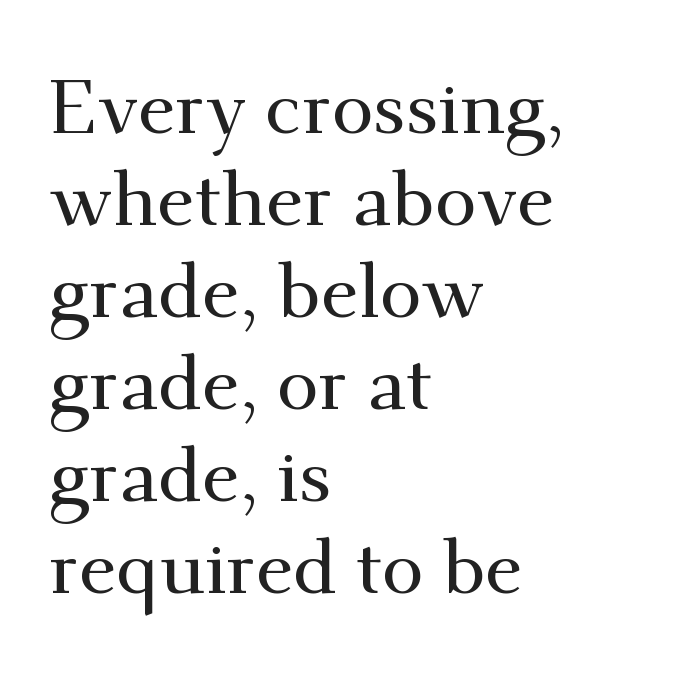
A roman cut, with each character standing at attention. Leftover space on each line is placed entirely after the last word. Inter-character spacing is left at the font's built-in metrics. The face used here is proportionally spaced, like ordinary book or web type.
